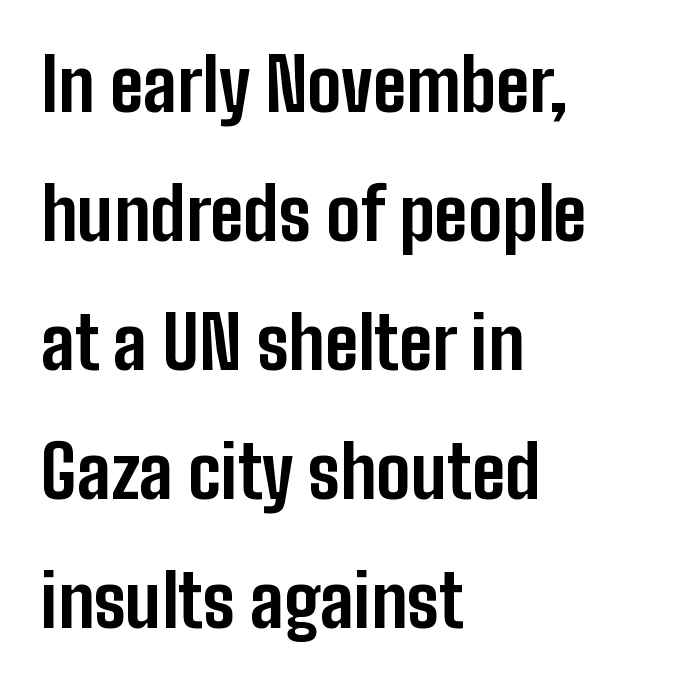
{"serif": "no", "italic": "no", "bold": "yes", "weight": "bold", "width": "condensed", "stroke_contrast": "low", "x_height": "medium", "monospaced": "no", "underline": "no", "align": "left", "line_spacing_ratio": 1.79, "letter_spacing": "normal", "letter_spacing_em": 0.0, "glyph_px": 72}
